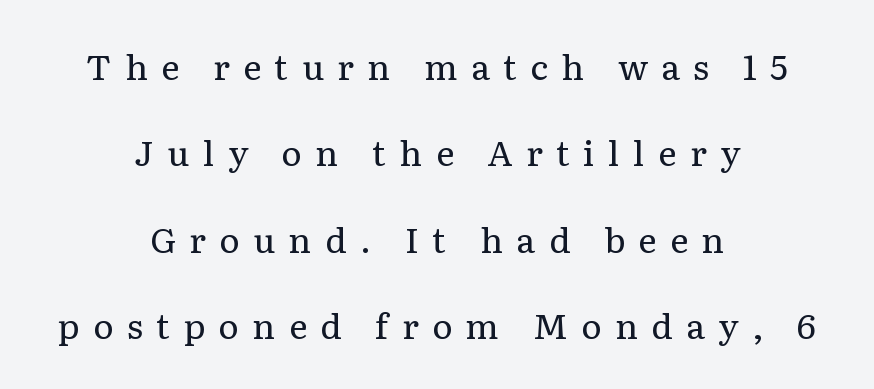
{"serif": "yes", "italic": "no", "bold": "no", "weight": "regular", "width": "normal", "stroke_contrast": "low", "x_height": "medium", "monospaced": "no", "underline": "no", "align": "center", "line_spacing": "loose", "line_spacing_ratio": 2.47, "letter_spacing": "wide", "letter_spacing_em": 0.38, "glyph_px": 35}
